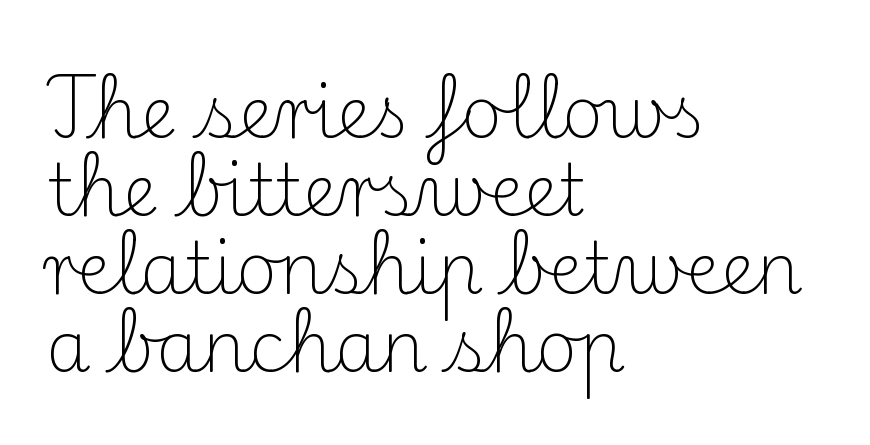
Q: Is the text bold? A: No.
Q: Is the text italic (slanted)? A: No, it is upright.
Q: Is the typeface a serif or a sans-serif typeface? A: Serif.
Q: Is the text underlined? A: No.
Q: How is the paragraph aligned? A: Left-aligned.
Q: Is the spacing between letters normal or unusually wide? A: Normal.
Q: Is the spacing between lines tight, normal or loose? A: Tight.
Q: Width (condensed, normal, or wide)? A: Normal.
Q: Stroke contrast? A: Medium.
Q: x-height? A: Small.
Q: Monospaced? A: No.
